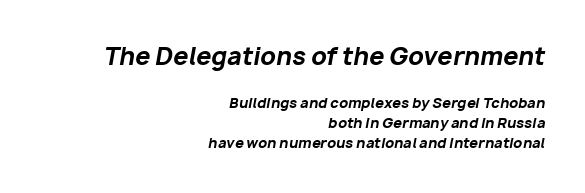
Q: Is the text bold? A: Yes.
Q: Is the text italic (slanted)? A: Yes, it leans right by about 10 degrees.
Q: Is the text underlined? A: No.
Q: How is the paragraph aligned? A: Right-aligned.
Q: Is the spacing between letters normal or unusually wide? A: Normal.
Q: Is the spacing between lines tight, normal or loose? A: Normal.
Q: Which block of text is set in a larger size, the first (top) or the second (bottom)? A: The first (top) one.
